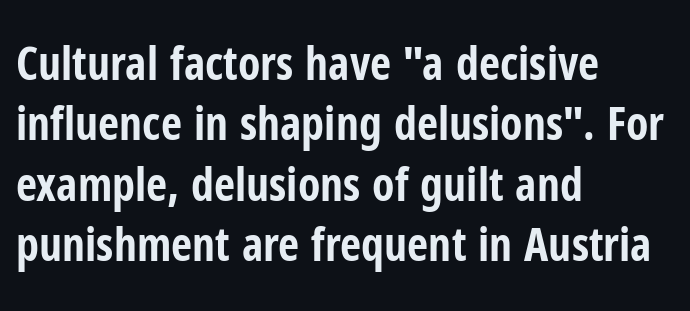
{"serif": "no", "italic": "no", "bold": "yes", "weight": "bold", "width": "condensed", "stroke_contrast": "low", "x_height": "medium", "monospaced": "no", "underline": "no", "align": "left", "line_spacing": "normal", "line_spacing_ratio": 1.31, "letter_spacing": "normal", "letter_spacing_em": 0.0, "glyph_px": 46}
